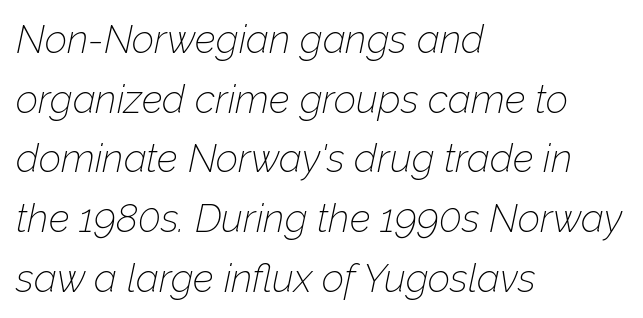
{"italic": "yes", "lean": "right", "slant_degrees": 12, "bold": "no", "weight": "thin", "width": "normal", "stroke_contrast": "low", "x_height": "medium", "monospaced": "no", "underline": "no", "align": "left", "line_spacing": "normal", "line_spacing_ratio": 1.53, "letter_spacing": "normal", "letter_spacing_em": 0.0, "glyph_px": 39}
